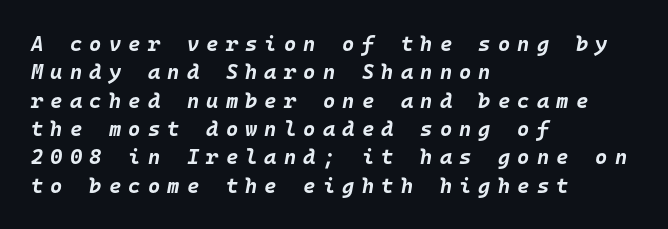
Each new line begins a customary step beneath the previous one. When letters slant like this, we call the style italic. Teacher's note: observe the even left margin — that is flush-left alignment. Summary of weight: heavy, a full bold.
